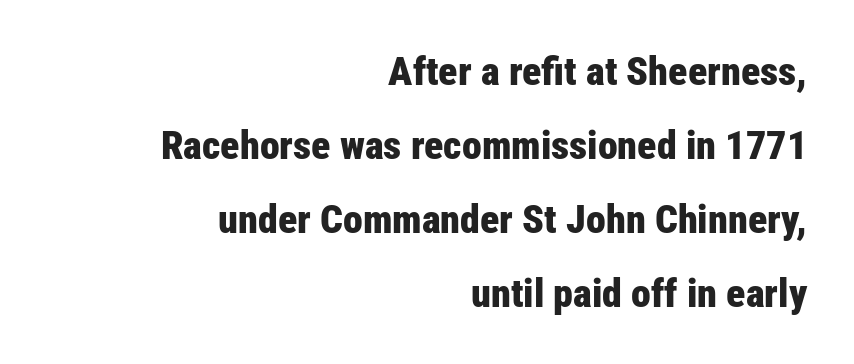
{"serif": "no", "italic": "no", "bold": "yes", "weight": "bold", "width": "condensed", "stroke_contrast": "low", "x_height": "medium", "monospaced": "no", "underline": "no", "align": "right", "line_spacing_ratio": 1.85, "letter_spacing": "normal", "letter_spacing_em": 0.0, "glyph_px": 40}
